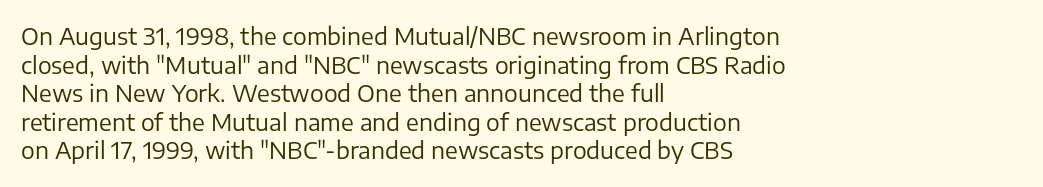
The image shows 23 px text type, upright; set left-aligned, line spacing 1.24x, normal letter spacing, not underlined.
